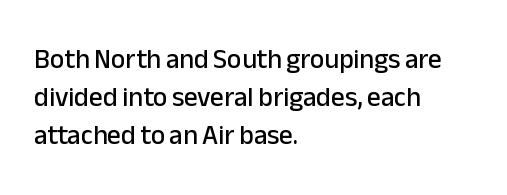
Q: Is the text italic (slanted)? A: No, it is upright.
Q: Is the text underlined? A: No.
Q: How is the paragraph aligned? A: Left-aligned.
Q: Is the spacing between letters normal or unusually wide? A: Normal.
Q: Is the spacing between lines tight, normal or loose? A: Normal.
